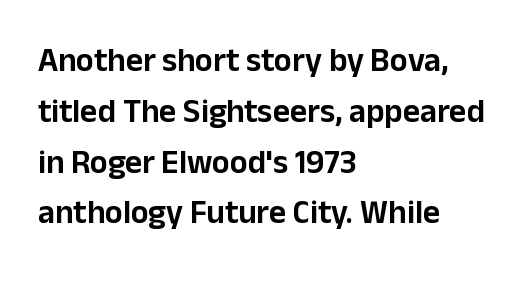
{"serif": "no", "italic": "no", "width": "normal", "stroke_contrast": "low", "x_height": "medium", "monospaced": "no", "underline": "no", "align": "left", "line_spacing": "normal", "line_spacing_ratio": 1.54, "letter_spacing": "normal", "letter_spacing_em": 0.0, "glyph_px": 33}
